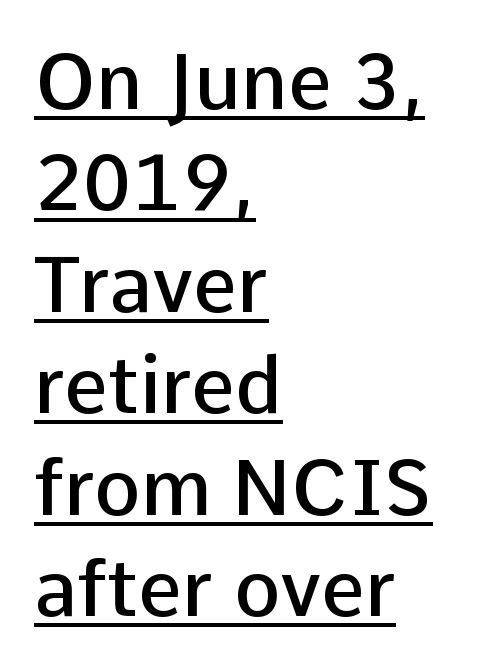
{"serif": "no", "italic": "no", "bold": "semi", "weight": "semibold", "width": "normal", "stroke_contrast": "low", "x_height": "medium", "monospaced": "no", "underline": "yes", "align": "left", "line_spacing": "normal", "line_spacing_ratio": 1.3, "letter_spacing": "normal", "letter_spacing_em": 0.0, "glyph_px": 78}
